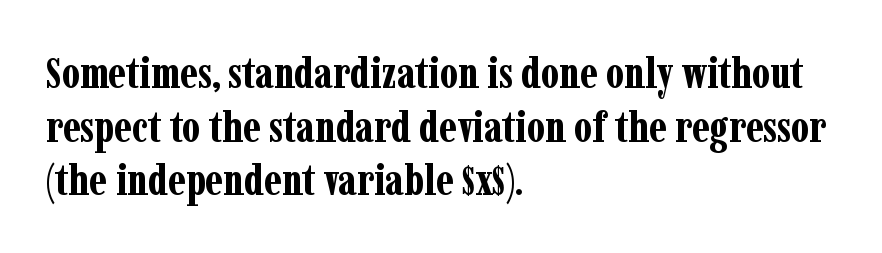
{"serif": "yes", "italic": "no", "bold": "yes", "weight": "bold", "width": "condensed", "stroke_contrast": "low", "x_height": "medium", "monospaced": "no", "underline": "no", "align": "left", "line_spacing_ratio": 1.22, "letter_spacing": "normal", "letter_spacing_em": 0.0, "glyph_px": 44}
